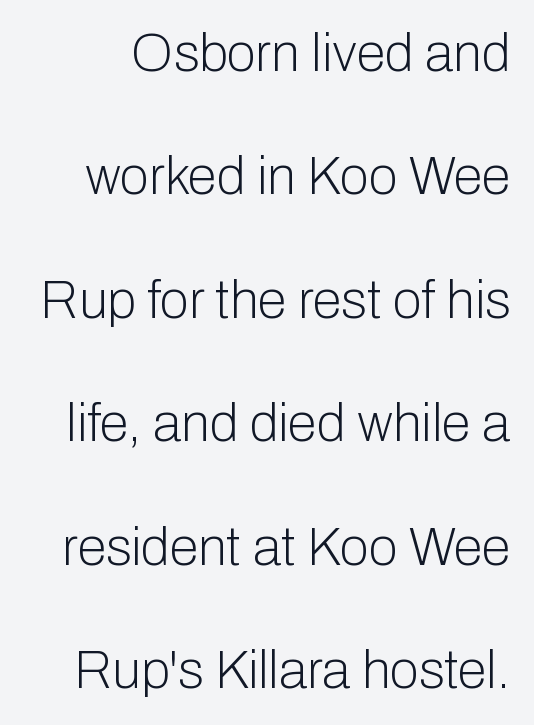
Q: Is the text bold? A: No.
Q: Is the text italic (slanted)? A: No, it is upright.
Q: Is the typeface a serif or a sans-serif typeface? A: Sans-serif.
Q: Is the text underlined? A: No.
Q: Is the spacing between letters normal or unusually wide? A: Normal.
Q: Is the spacing between lines tight, normal or loose? A: Loose.
Q: Width (condensed, normal, or wide)? A: Normal.
Q: Stroke contrast? A: Low.
Q: x-height? A: Medium.
Q: Monospaced? A: No.
